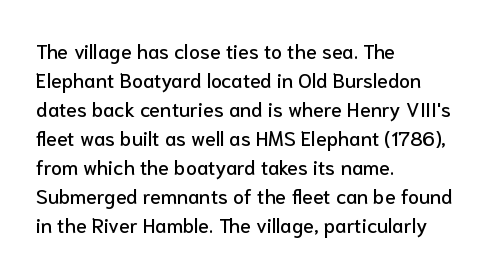
The image shows 20 px text type, upright; set left-aligned, normal line spacing (1.45x), normal letter spacing, not underlined.
